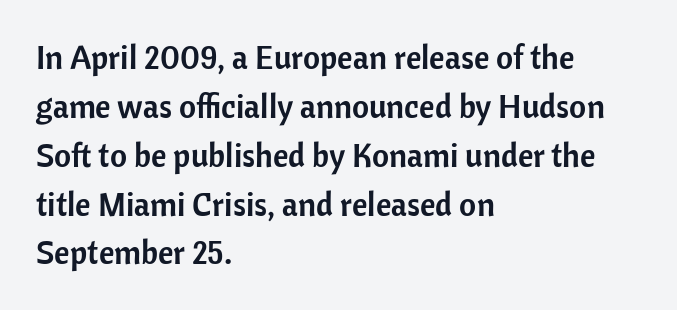
{"serif": "no", "italic": "no", "width": "normal", "stroke_contrast": "low", "x_height": "medium", "monospaced": "no", "underline": "no", "align": "left", "line_spacing": "normal", "line_spacing_ratio": 1.48, "letter_spacing": "normal", "letter_spacing_em": 0.0, "glyph_px": 33}
